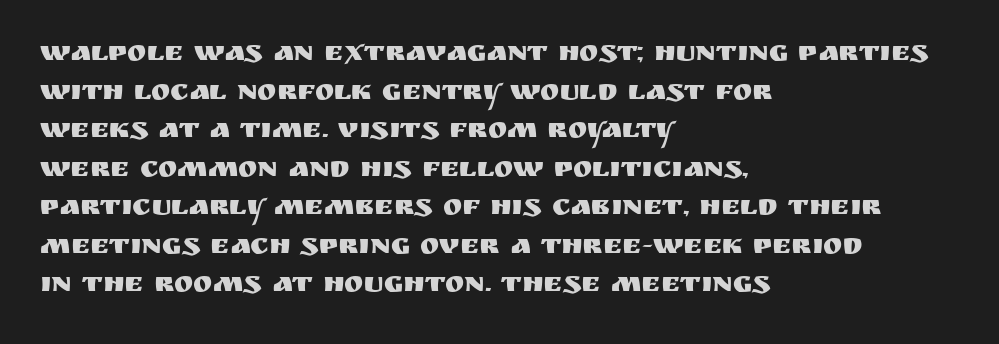
The image shows 29 px sans-serif type, upright; set left-aligned, normal line spacing (1.33x), normal letter spacing, not underlined; medium stroke contrast and a large x-height.
